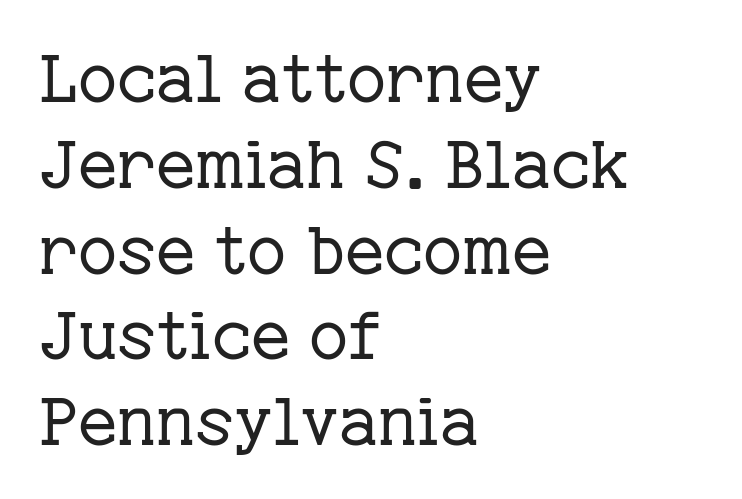
{"serif": "yes", "italic": "no", "bold": "no", "weight": "regular", "width": "normal", "stroke_contrast": "low", "x_height": "medium", "monospaced": "no", "underline": "no", "align": "left", "line_spacing": "normal", "line_spacing_ratio": 1.28, "letter_spacing": "normal", "letter_spacing_em": 0.0, "glyph_px": 67}
